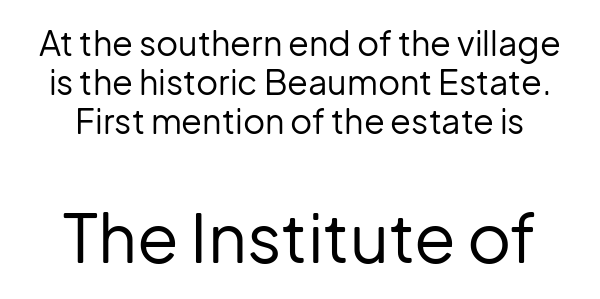
The lower block of text is set noticeably larger than the block above it. The designer went with a sans here, leaving each stem footless. A roman cut, with each character standing at attention. You could barely slide anything between these rows. The tracking reads as untouched default to a designer's eye. The letters advance in unequal steps, a hallmark of proportional type.
